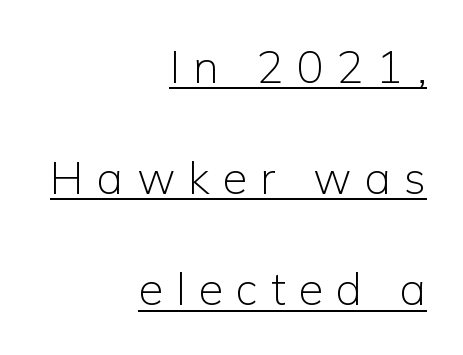
This is sans-serif lettering, the kind often seen on screens and signage. Tracking value appears strongly positive — letters spread wide. The letters look calm and open, with moderate or lighter stems. Do the letters lean? They stand straight. Honestly, the underline is the first thing you notice here. These lines are rendered in a variable-pitch font.
